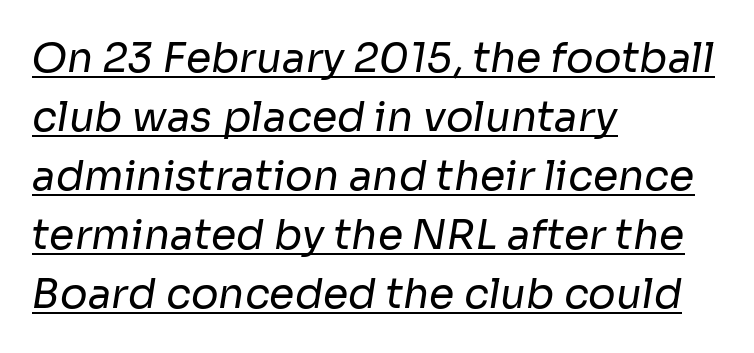
Q: Is the text bold? A: No.
Q: Is the typeface a serif or a sans-serif typeface? A: Sans-serif.
Q: Is the text underlined? A: Yes.
Q: How is the paragraph aligned? A: Left-aligned.
Q: Is the spacing between letters normal or unusually wide? A: Normal.
Q: Is the spacing between lines tight, normal or loose? A: Normal.
Q: Width (condensed, normal, or wide)? A: Normal.
Q: Stroke contrast? A: Low.
Q: x-height? A: Medium.
Q: Monospaced? A: No.
